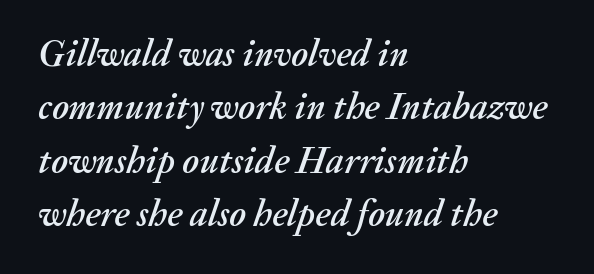
The letters sit at their default tracking, neither squeezed nor spread. Clear beneath every line of the passage. The space between consecutive lines is moderate. You can tell it's italic because the verticals aren't actually vertical.
